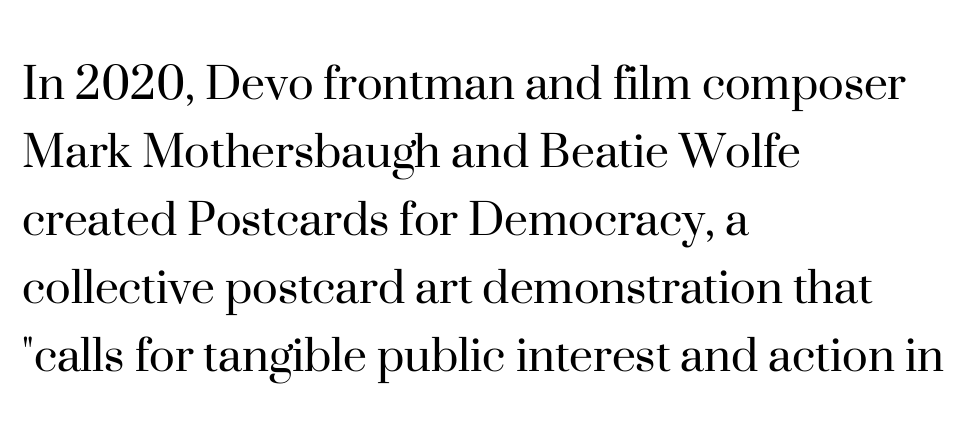
Q: Is the text bold? A: No.
Q: Is the text italic (slanted)? A: No, it is upright.
Q: Is the typeface a serif or a sans-serif typeface? A: Serif.
Q: Is the text underlined? A: No.
Q: How is the paragraph aligned? A: Left-aligned.
Q: Is the spacing between letters normal or unusually wide? A: Normal.
Q: Is the spacing between lines tight, normal or loose? A: Normal.
Q: Width (condensed, normal, or wide)? A: Normal.
Q: Stroke contrast? A: High.
Q: x-height? A: Small.
Q: Monospaced? A: No.
